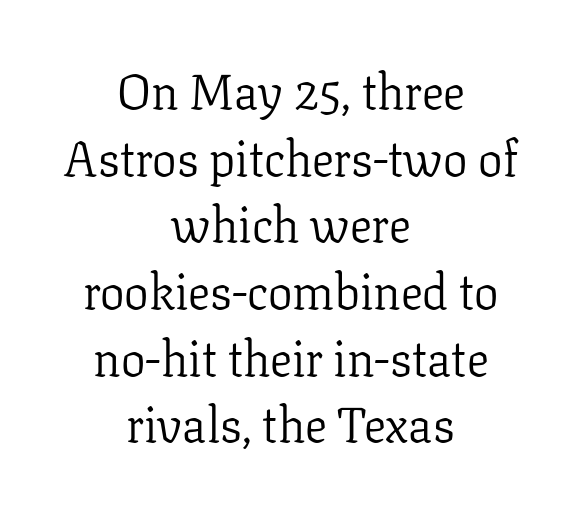
Q: Is the text bold? A: No.
Q: Is the text italic (slanted)? A: No, it is upright.
Q: Is the typeface a serif or a sans-serif typeface? A: Serif.
Q: Is the text underlined? A: No.
Q: How is the paragraph aligned? A: Centered.
Q: Is the spacing between letters normal or unusually wide? A: Normal.
Q: Is the spacing between lines tight, normal or loose? A: Normal.
Q: Width (condensed, normal, or wide)? A: Normal.
Q: Stroke contrast? A: Low.
Q: x-height? A: Medium.
Q: Monospaced? A: No.
